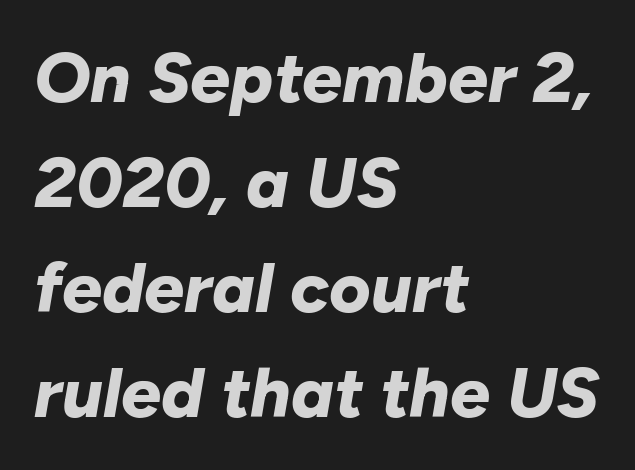
{"italic": "yes", "lean": "right", "slant_degrees": 10, "bold": "yes", "weight": "bold", "width": "normal", "stroke_contrast": "low", "x_height": "medium", "monospaced": "no", "underline": "no", "align": "left", "line_spacing": "normal", "line_spacing_ratio": 1.48, "letter_spacing": "normal", "letter_spacing_em": 0.0, "glyph_px": 71}
